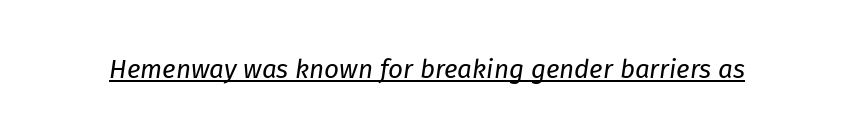
Q: Is the text bold? A: No.
Q: Is the text italic (slanted)? A: Yes, it leans right by about 8 degrees.
Q: Is the text underlined? A: Yes.
Q: Is the spacing between letters normal or unusually wide? A: Normal.
